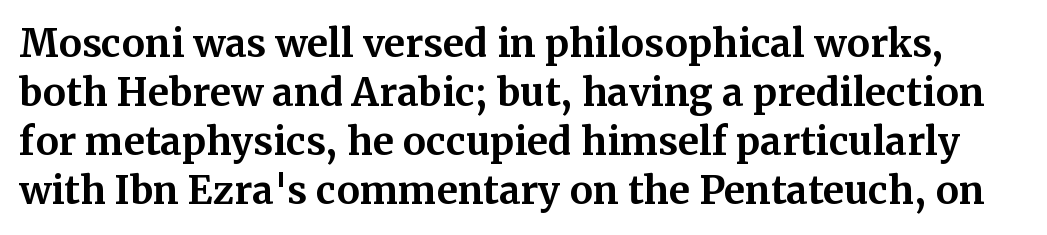
Summary of weight: heavy, a full bold. Posture: vertical. Old-style or modern, the face here clearly has serifs. The gap between lines stays unmarked. Notice how descenders clear the ascenders below comfortably — that's standard leading. Glyph-to-glyph distance matches everyday printed text.
